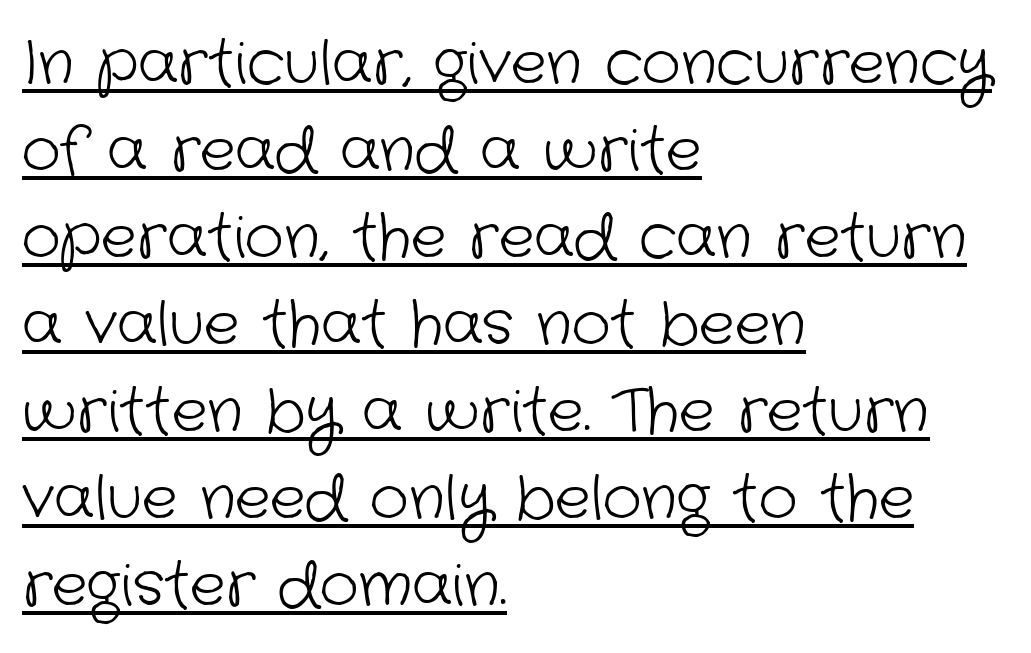
These lines stack with their left ends in a neat column. Weight: not bold — regular or lighter. If you measured baseline to baseline, you'd find a middling distance. This sample has the flowing, uneven cadence of proportional lettering. Like a heading marked for emphasis, these lines bear an underscore. The characters display no serif detailing; their extremities are plain.
